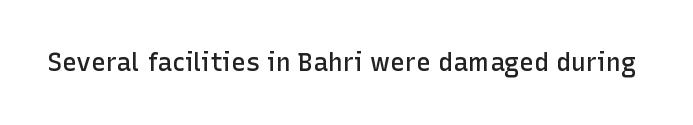
The letters stand upright; this is a roman face. Words appear dense and cohesive because spacing is normal. What weight is shown? A semibold, between regular and bold. The passage shown is not underscored anywhere.
